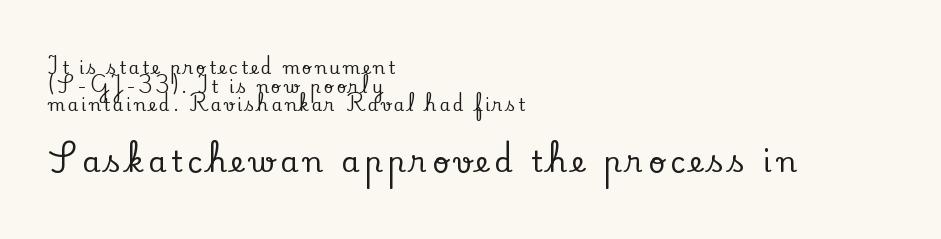
The image shows 29 px serif type, upright; set left-aligned, tight line spacing (1.1x), not underlined; the second (bottom) block is 1.71x larger; low stroke contrast and a small x-height.
